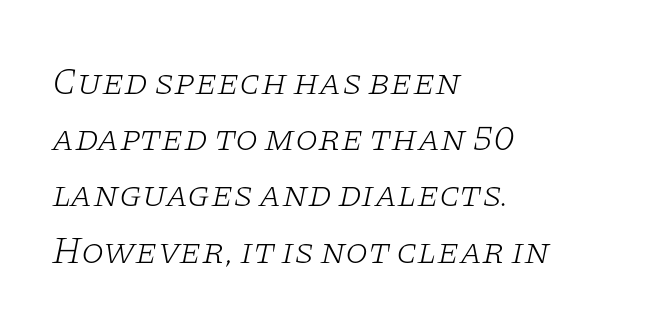
Q: Is the text bold? A: No.
Q: Is the text italic (slanted)? A: Yes, it leans right by about 11 degrees.
Q: Is the typeface a serif or a sans-serif typeface? A: Serif.
Q: Is the text underlined? A: No.
Q: How is the paragraph aligned? A: Left-aligned.
Q: Is the spacing between letters normal or unusually wide? A: Normal.
Q: Is the spacing between lines tight, normal or loose? A: Normal.
Q: Width (condensed, normal, or wide)? A: Wide.
Q: Stroke contrast? A: Low.
Q: x-height? A: Large.
Q: Monospaced? A: No.
